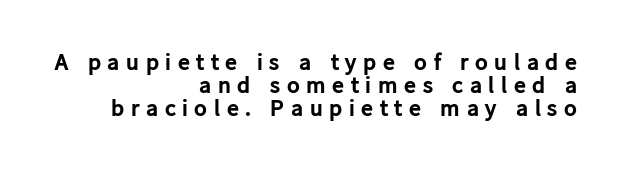
{"italic": "no", "bold": "yes", "underline": "no", "align": "right", "line_spacing": "tight", "line_spacing_ratio": 0.96, "letter_spacing": "wide", "letter_spacing_em": 0.27, "glyph_px": 24}
